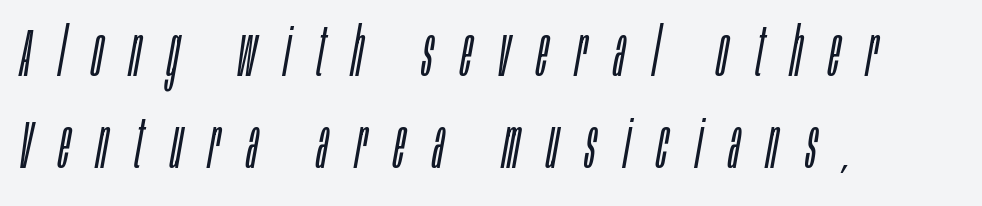
Q: Is the text bold? A: No.
Q: Is the text italic (slanted)? A: Yes, it leans right by about 10 degrees.
Q: Is the text underlined? A: No.
Q: How is the paragraph aligned? A: Left-aligned.
Q: Is the spacing between letters normal or unusually wide? A: Unusually wide.
Q: Is the spacing between lines tight, normal or loose? A: Normal.
Q: Width (condensed, normal, or wide)? A: Condensed.
Q: Stroke contrast? A: Low.
Q: x-height? A: Large.
Q: Monospaced? A: No.
